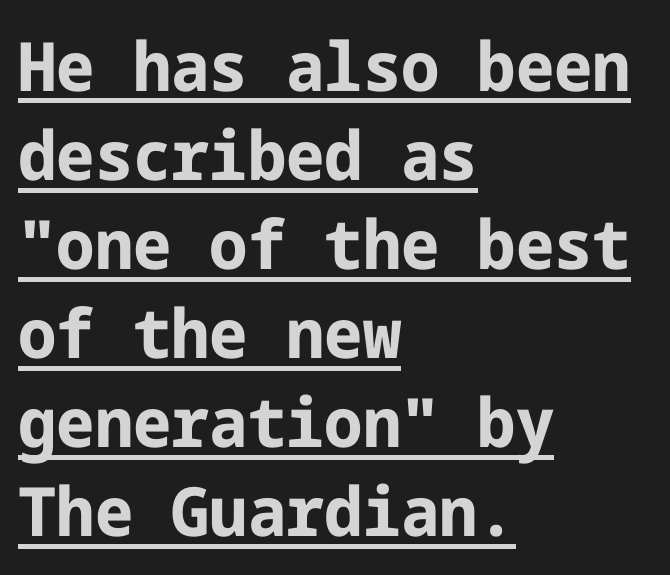
The image shows 68 px bold sans-serif type, upright; set left-aligned, normal line spacing (1.31x), normal letter spacing, underlined; low stroke contrast and a medium x-height.
